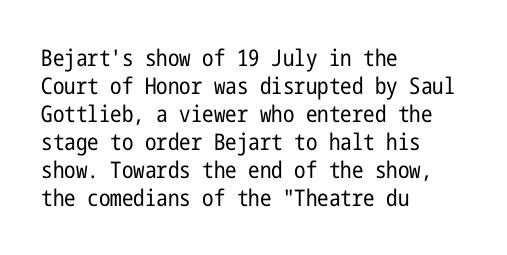
The image shows 23 px text type, upright; set left-aligned, line spacing 1.22x, normal letter spacing, not underlined.
